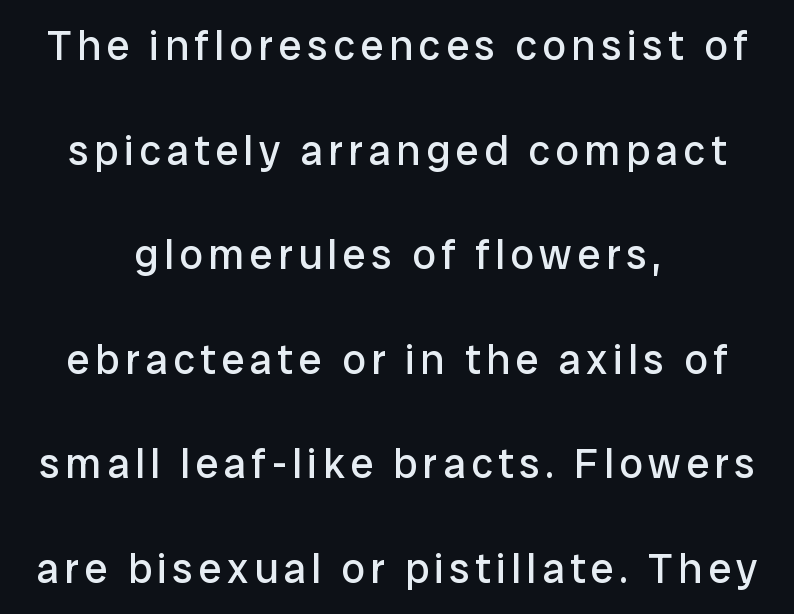
{"serif": "no", "italic": "no", "bold": "no", "weight": "regular", "width": "normal", "stroke_contrast": "low", "x_height": "medium", "monospaced": "no", "underline": "no", "align": "center", "line_spacing": "loose", "line_spacing_ratio": 2.49, "glyph_px": 42}
